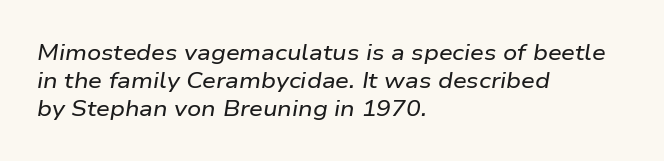
Q: Is the text italic (slanted)? A: Yes, it leans right by about 9 degrees.
Q: Is the text underlined? A: No.
Q: How is the paragraph aligned? A: Left-aligned.
Q: Is the spacing between letters normal or unusually wide? A: Normal.
Q: Is the spacing between lines tight, normal or loose? A: Normal.
